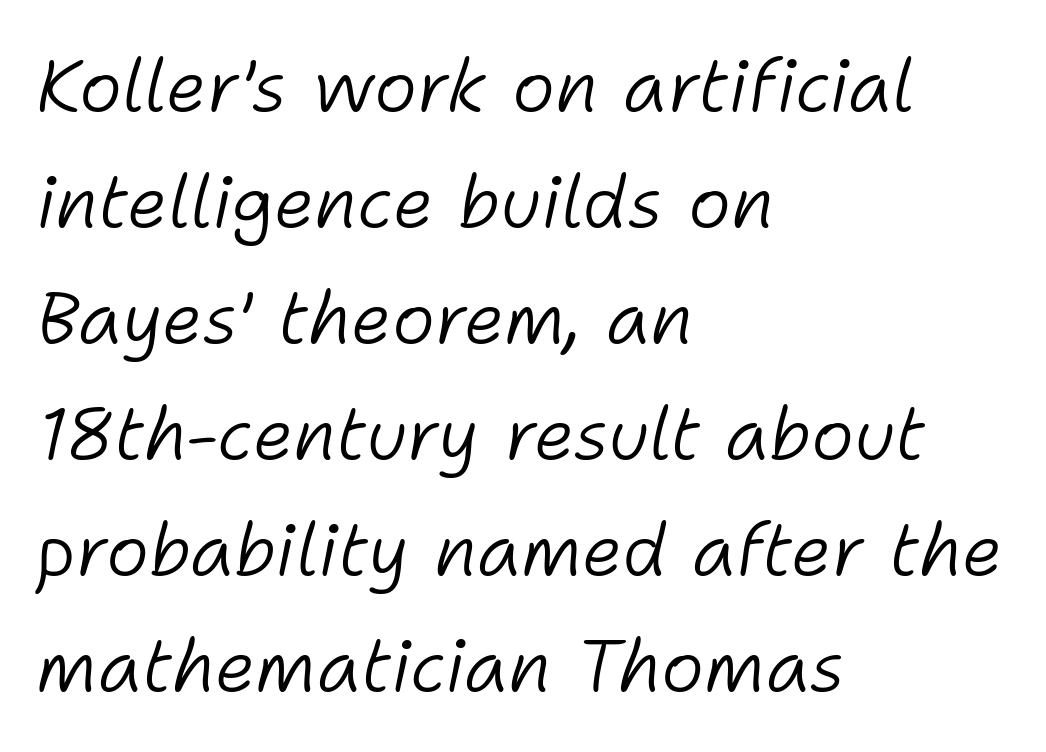
The image shows 73 px light type, italic (leaning right); set left-aligned, normal line spacing (1.59x), normal letter spacing, not underlined; low stroke contrast and a medium x-height.
